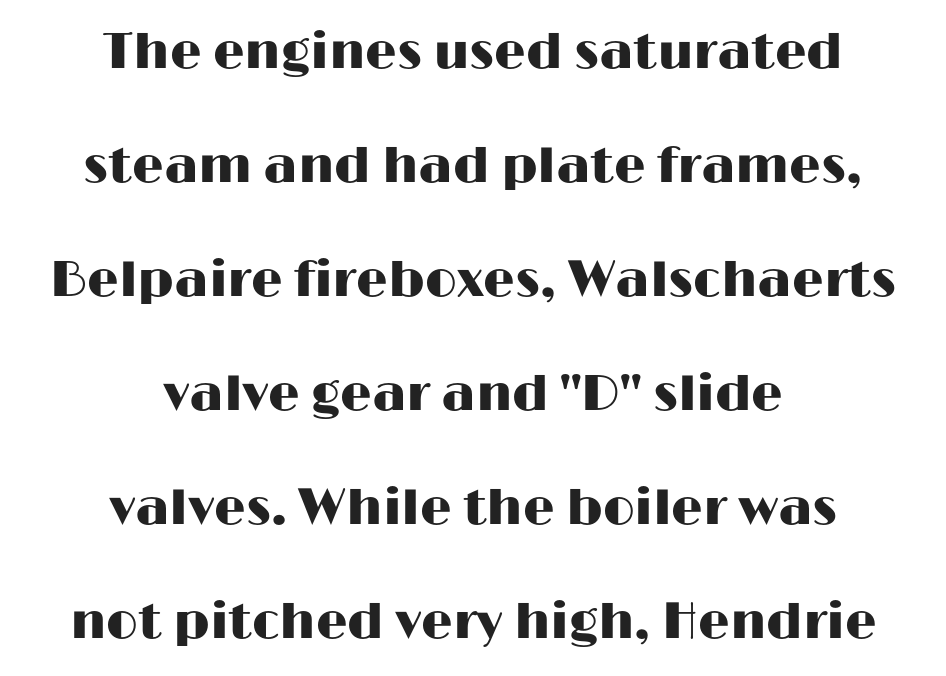
The rendering positions every line midway between the sides. The letters stand upright; this is a roman face. The letters advance in unequal steps, a hallmark of proportional type. Type style note: lacks serifs. Here the glyphs are tracked normally, forming tight word shapes. The words here are not underlined.
